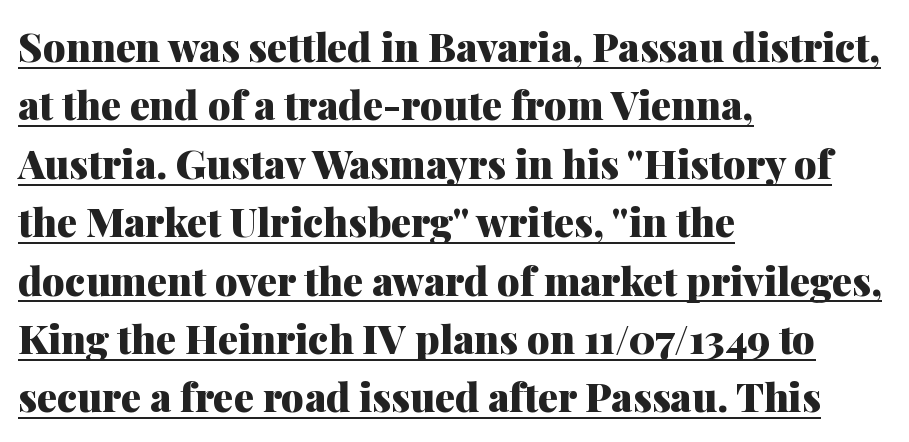
Do the characters align in a grid? No, the font is proportional. Nothing unusual about the tracking: characters are spaced as the font intends. Notice how a bar underscores the lettering throughout. Compared with an ordinary text face, these strokes are far heavier — a full bold. The space between consecutive lines is moderate.
